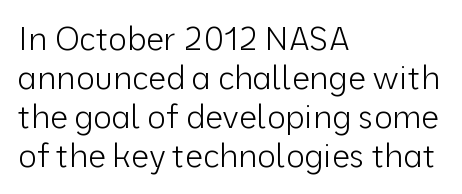
{"serif": "no", "italic": "no", "bold": "no", "weight": "light", "width": "normal", "stroke_contrast": "low", "x_height": "medium", "monospaced": "no", "underline": "no", "align": "left", "line_spacing_ratio": 1.22, "letter_spacing": "normal", "letter_spacing_em": 0.0, "glyph_px": 32}
